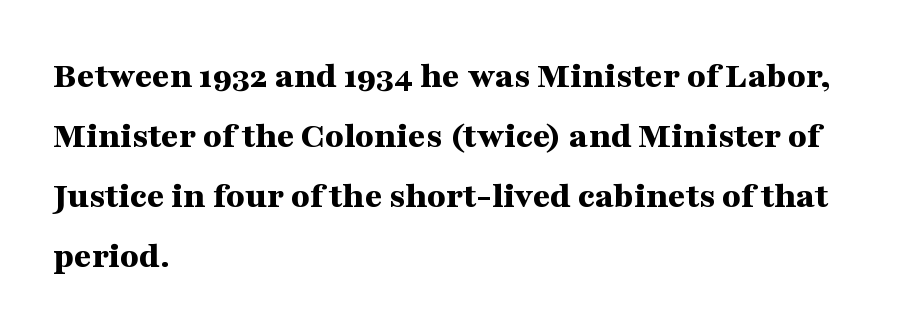
Students, note that the glyphs here touch the page at normal intervals. No word sits above an underline. Typographic density is high because the face is bold. Every character sits straight up, as roman type does. The ragged edge is on the right, which tells us the setting is flush left.
